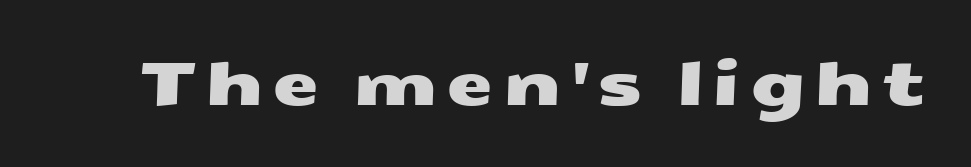
Q: Is the typeface a serif or a sans-serif typeface? A: Sans-serif.
Q: Is the text underlined? A: No.
Q: Width (condensed, normal, or wide)? A: Wide.
Q: Stroke contrast? A: Medium.
Q: x-height? A: Medium.
Q: Monospaced? A: No.
